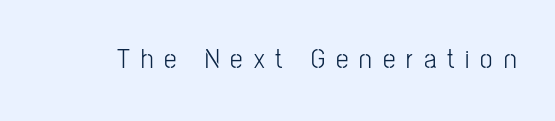
The image shows 28 px light, condensed sans-serif type, upright; set unusually wide letter spacing (+0.39 em), not underlined; low stroke contrast and a medium x-height.
